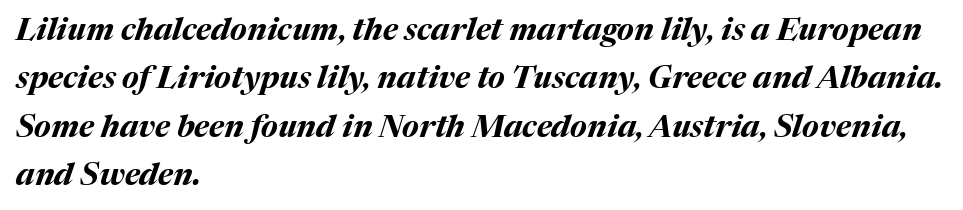
The image shows 31 px bold type, italic (leaning right); set left-aligned, normal line spacing (1.56x), normal letter spacing, not underlined; medium stroke contrast and a medium x-height.
